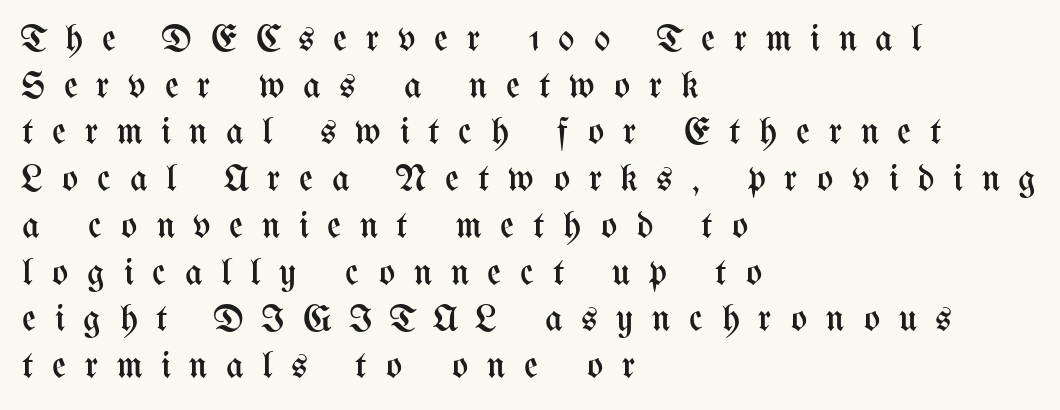
Q: Is the text bold? A: No.
Q: Is the text italic (slanted)? A: No, it is upright.
Q: Is the text underlined? A: No.
Q: How is the paragraph aligned? A: Left-aligned.
Q: Is the spacing between letters normal or unusually wide? A: Unusually wide.
Q: Width (condensed, normal, or wide)? A: Condensed.
Q: Stroke contrast? A: Medium.
Q: x-height? A: Medium.
Q: Monospaced? A: No.
